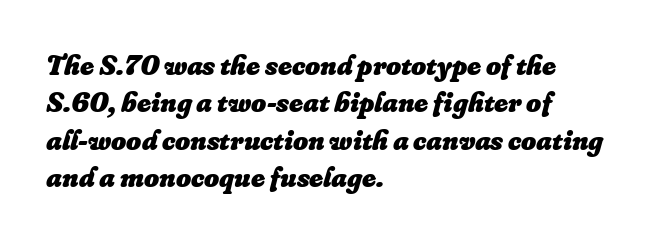
The lettering tilts uniformly, giving the passage an italic look. Line beginnings align vertically; line endings do not. Pretty heavy lettering here — definitely bold. Regarding leading, the lines here are spaced in the standard way. The letterforms sit shoulder to shoulder at normal distance. The specimen omits any rule beneath the text block's lines.
